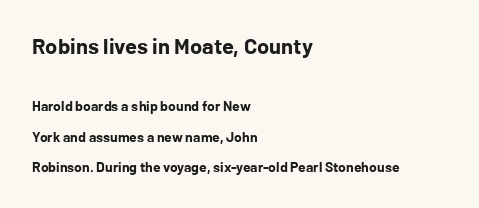
Q: Is the text bold? A: Yes.
Q: Is the text italic (slanted)? A: No, it is upright.
Q: Is the text underlined? A: No.
Q: How is the paragraph aligned? A: Left-aligned.
Q: Is the spacing between letters normal or unusually wide? A: Normal.
Q: Is the spacing between lines tight, normal or loose? A: Loose.
Q: Which block of text is set in a larger size, the first (top) or the second (bottom)? A: The first (top) one.
